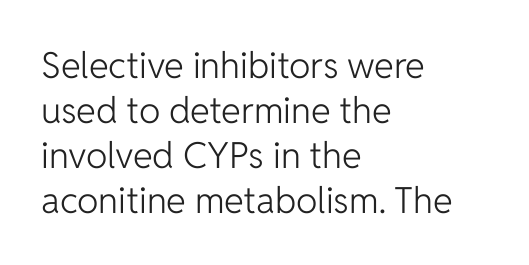
Q: Is the text bold? A: No.
Q: Is the text italic (slanted)? A: No, it is upright.
Q: Is the typeface a serif or a sans-serif typeface? A: Sans-serif.
Q: Is the text underlined? A: No.
Q: How is the paragraph aligned? A: Left-aligned.
Q: Is the spacing between letters normal or unusually wide? A: Normal.
Q: Is the spacing between lines tight, normal or loose? A: Normal.
Q: Width (condensed, normal, or wide)? A: Normal.
Q: Stroke contrast? A: Low.
Q: x-height? A: Medium.
Q: Monospaced? A: No.
